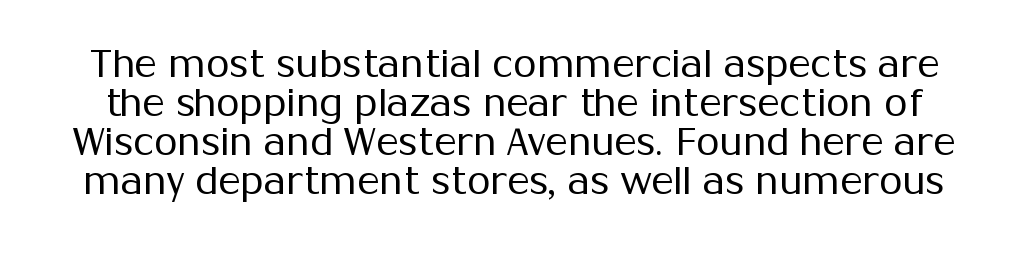
{"serif": "no", "italic": "no", "bold": "no", "weight": "regular", "width": "normal", "stroke_contrast": "medium", "x_height": "medium", "monospaced": "no", "underline": "no", "line_spacing": "tight", "line_spacing_ratio": 1.03, "letter_spacing": "normal", "letter_spacing_em": 0.0, "glyph_px": 38}
